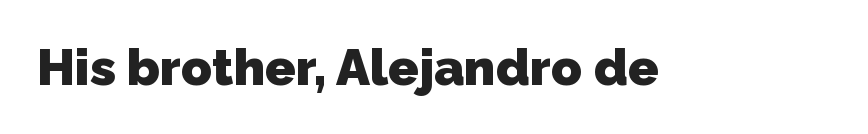
{"serif": "no", "bold": "yes", "weight": "heavy", "width": "normal", "stroke_contrast": "low", "x_height": "medium", "monospaced": "no", "underline": "no", "letter_spacing": "normal", "letter_spacing_em": 0.0, "glyph_px": 51}
